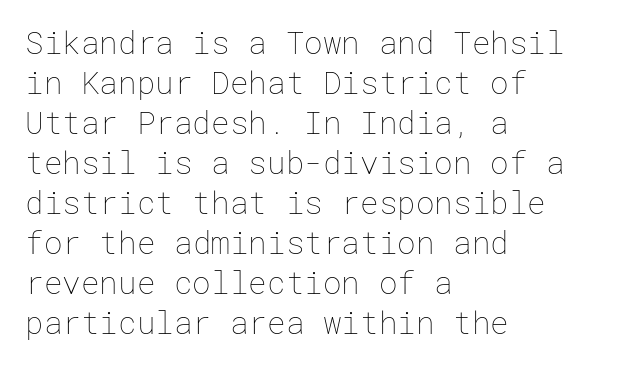
Quick note: interline space is typical. If you drew a ruler down the left edge, every line would touch it. Tall strokes in this sample are plumb rather than angled. The letterforms sit at book weight or below. Words float on clear page, feet unadorned. These lines keep a tight, regular rhythm from letter to letter.
